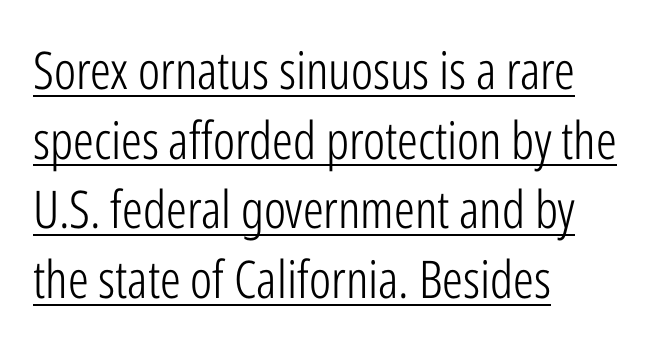
{"serif": "no", "italic": "no", "bold": "no", "weight": "light", "width": "condensed", "stroke_contrast": "low", "x_height": "medium", "monospaced": "no", "underline": "yes", "align": "left", "line_spacing": "normal", "line_spacing_ratio": 1.34, "letter_spacing": "normal", "letter_spacing_em": 0.0, "glyph_px": 52}
